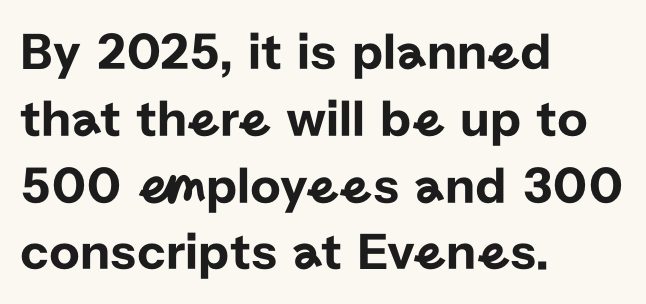
Looks like regular typesetting: each glyph gets only the width it needs. The lettering stays uniformly vertical, giving the passage a roman look. Reading down the block, your eye returns to a fixed left position each line. Vertical spacing — default. The space beneath each line is pristine and unruled. Check where the strokes stop: nothing finishes them off — pure sans.
